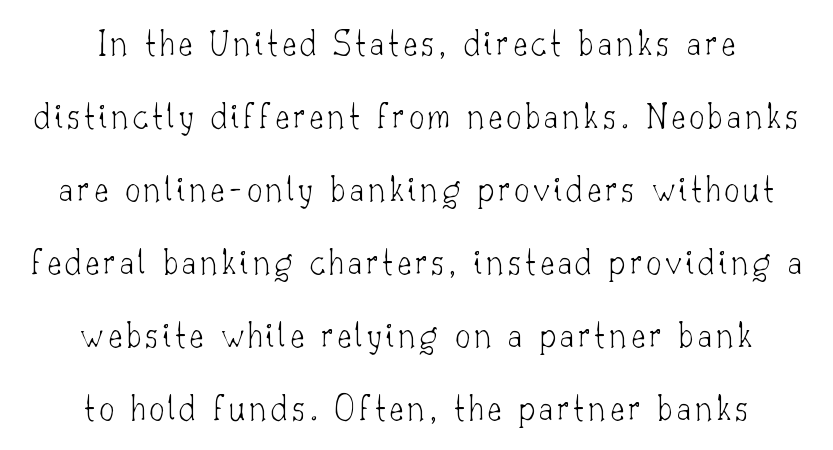
This sample uses a serif face. The leading is generous, giving the passage an open texture. Caption: face not bold, strokes unweighted. The letters stand straight up with perfectly vertical stems.
